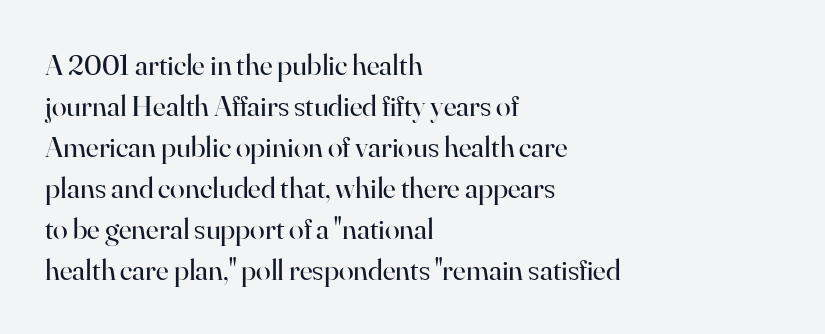
Q: Is the text bold? A: No.
Q: Is the text italic (slanted)? A: No, it is upright.
Q: Is the typeface a serif or a sans-serif typeface? A: Serif.
Q: Is the text underlined? A: No.
Q: How is the paragraph aligned? A: Left-aligned.
Q: Is the spacing between letters normal or unusually wide? A: Normal.
Q: Is the spacing between lines tight, normal or loose? A: Normal.
Q: Width (condensed, normal, or wide)? A: Normal.
Q: Stroke contrast? A: High.
Q: x-height? A: Small.
Q: Monospaced? A: No.
